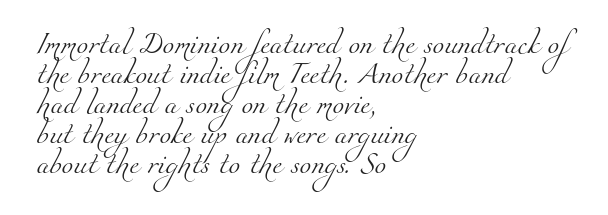
The image shows 21 px text type; set left-aligned, normal line spacing (1.43x), normal letter spacing, not underlined.
